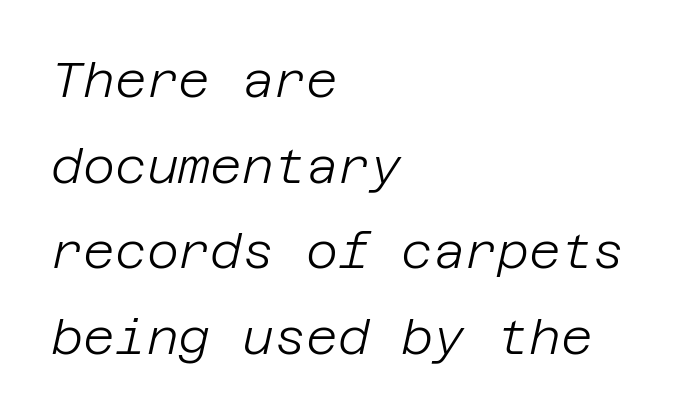
Q: Is the text bold? A: No.
Q: Is the text italic (slanted)? A: Yes, it leans right by about 12 degrees.
Q: Is the text underlined? A: No.
Q: How is the paragraph aligned? A: Left-aligned.
Q: Is the spacing between letters normal or unusually wide? A: Normal.
Q: Width (condensed, normal, or wide)? A: Normal.
Q: Stroke contrast? A: Low.
Q: x-height? A: Large.
